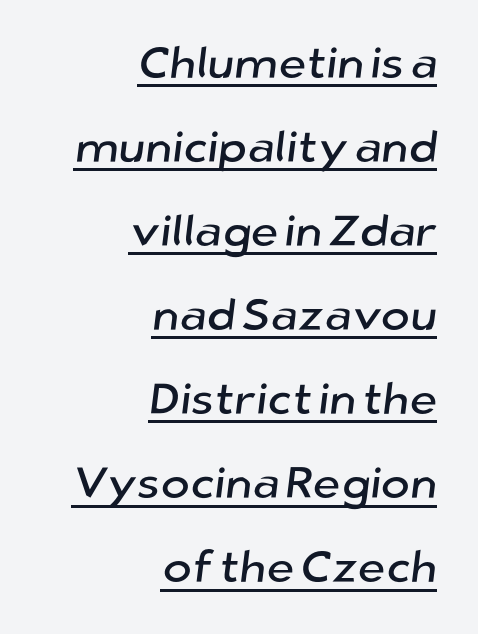
The image shows 44 px sans-serif type; set right-aligned, loose line spacing (1.91x), normal letter spacing, underlined; low stroke contrast and a medium x-height.
